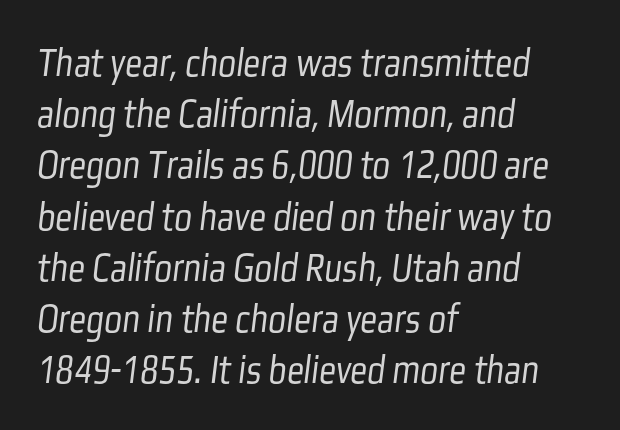
You could not count columns in this text — the font is proportionally spaced. Unmarked baselines from the first word to the last. In CSS terms this would be text-align: left. Examine the stroke ends and you'll find no serifs. What stands out about the letter spacing? Nothing — it is the standard amount.
